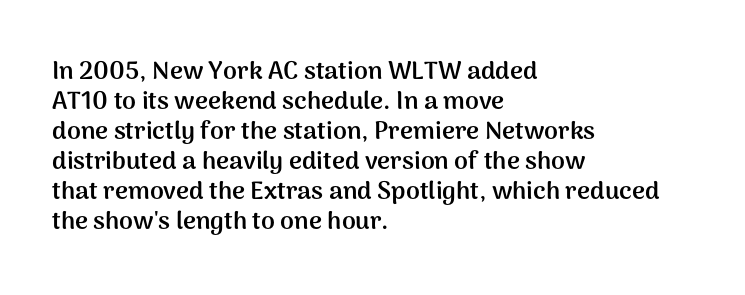
{"italic": "no", "bold": "yes", "underline": "no", "align": "left", "line_spacing_ratio": 1.2, "letter_spacing": "normal", "letter_spacing_em": 0.0, "glyph_px": 25}
